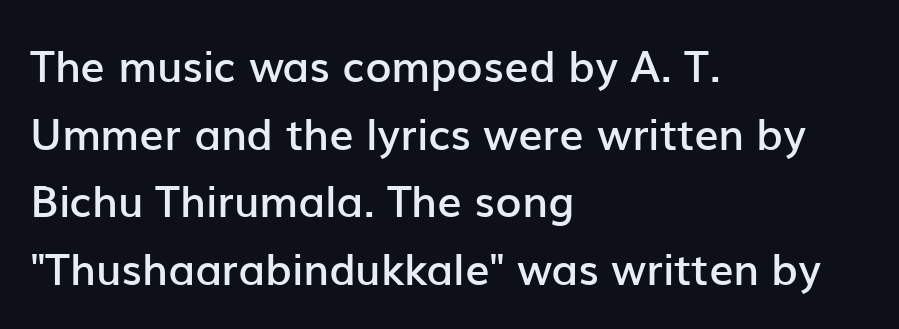
{"serif": "no", "italic": "no", "bold": "semi", "weight": "semibold", "width": "normal", "stroke_contrast": "low", "x_height": "medium", "monospaced": "no", "underline": "no", "align": "left", "line_spacing": "normal", "line_spacing_ratio": 1.57, "letter_spacing": "normal", "letter_spacing_em": 0.0, "glyph_px": 43}
